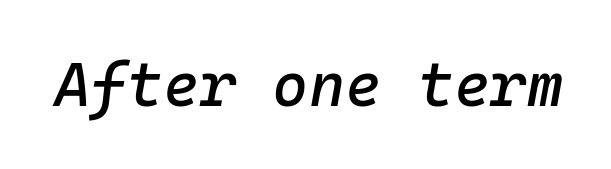
The image shows 62 px text type, italic (leaning right), monospaced; set normal letter spacing, not underlined; low stroke contrast and a medium x-height.
